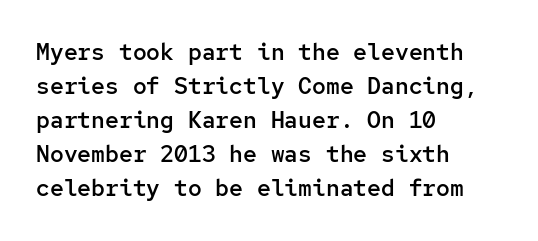
Q: Is the text bold? A: Semi-bold.
Q: Is the text italic (slanted)? A: No, it is upright.
Q: Is the text underlined? A: No.
Q: How is the paragraph aligned? A: Left-aligned.
Q: Is the spacing between letters normal or unusually wide? A: Normal.
Q: Is the spacing between lines tight, normal or loose? A: Normal.
